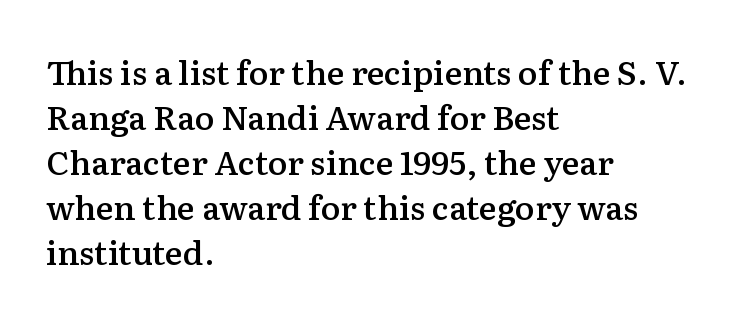
The rendering uses natural spacing where letterforms have individual widths. A serif font was chosen for this passage. These lines carry some extra weight — a demibold, not a full bold. All the whitespace from short lines collects on the right.
